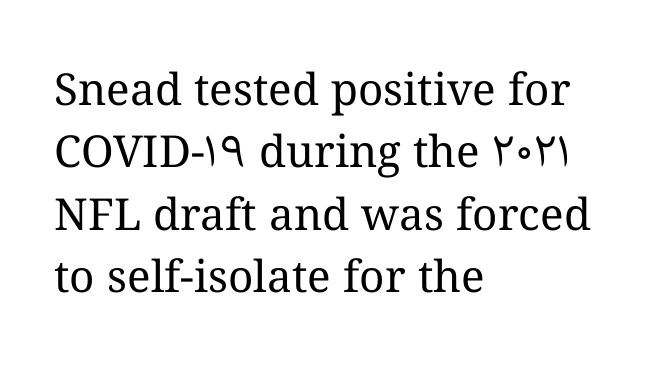
The image shows 44 px regular-weight type, upright; set left-aligned, normal line spacing (1.42x), normal letter spacing, not underlined; medium stroke contrast and a medium x-height.
